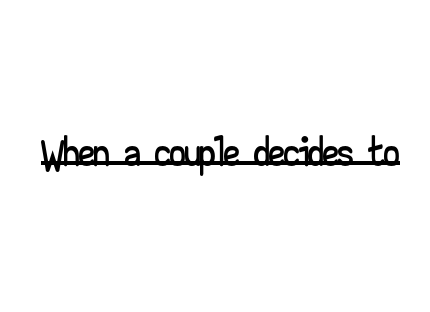
Q: Is the text italic (slanted)? A: No, it is upright.
Q: Is the typeface a serif or a sans-serif typeface? A: Sans-serif.
Q: Is the text underlined? A: Yes.
Q: Is the spacing between letters normal or unusually wide? A: Normal.
Q: Width (condensed, normal, or wide)? A: Wide.
Q: Stroke contrast? A: Low.
Q: x-height? A: Small.
Q: Monospaced? A: No.
